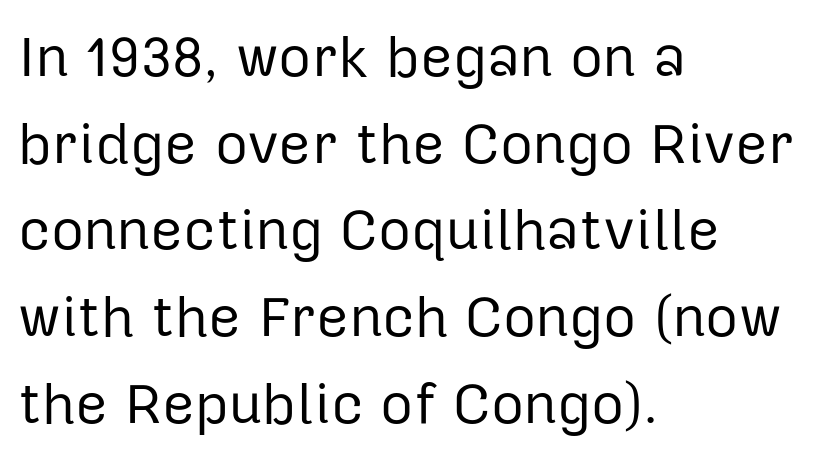
Q: Is the text bold? A: No.
Q: Is the text italic (slanted)? A: No, it is upright.
Q: Is the typeface a serif or a sans-serif typeface? A: Sans-serif.
Q: Is the text underlined? A: No.
Q: How is the paragraph aligned? A: Left-aligned.
Q: Is the spacing between letters normal or unusually wide? A: Normal.
Q: Is the spacing between lines tight, normal or loose? A: Normal.
Q: Width (condensed, normal, or wide)? A: Normal.
Q: Stroke contrast? A: Low.
Q: x-height? A: Medium.
Q: Monospaced? A: No.
